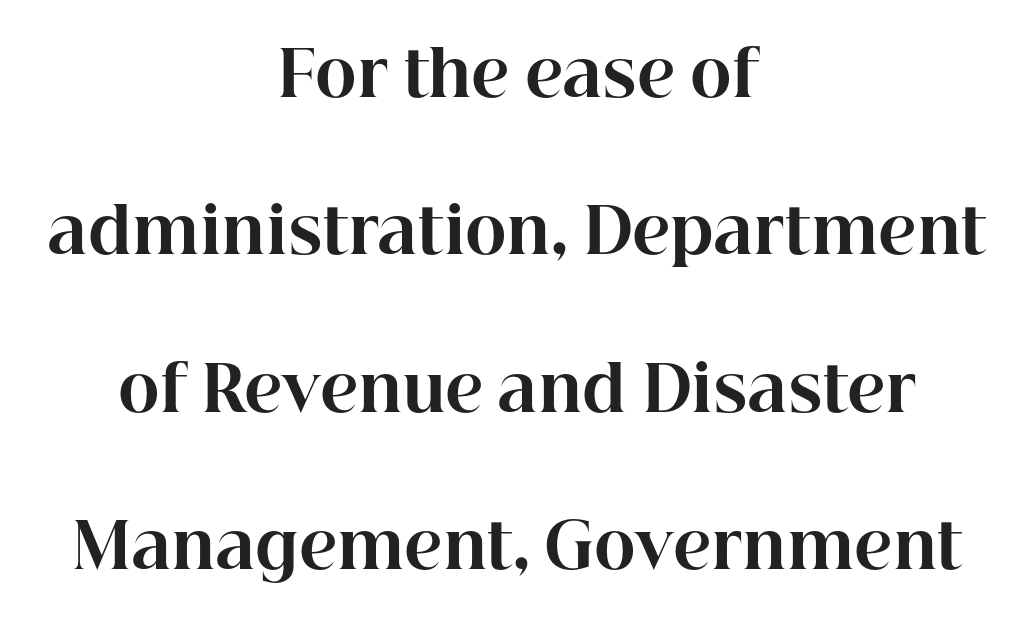
The image shows 63 px bold serif type, upright; set centered, loose line spacing (2.5x), normal letter spacing, not underlined; high stroke contrast and a medium x-height.
